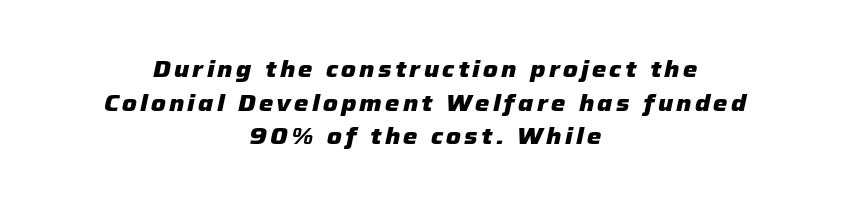
The image shows 23 px bold type, italic (leaning right); set centered, normal line spacing (1.46x), not underlined.
